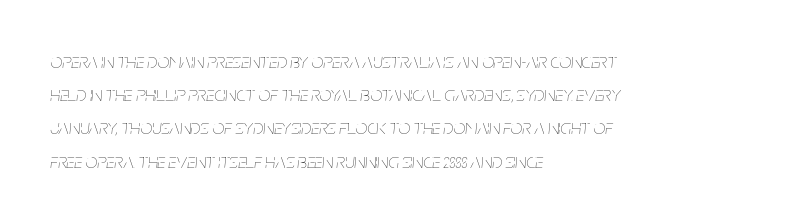
{"italic": "yes", "lean": "right", "slant_degrees": 5, "bold": "no", "underline": "no", "align": "left", "line_spacing": "normal", "line_spacing_ratio": 1.58, "letter_spacing": "normal", "letter_spacing_em": 0.0, "glyph_px": 21}
